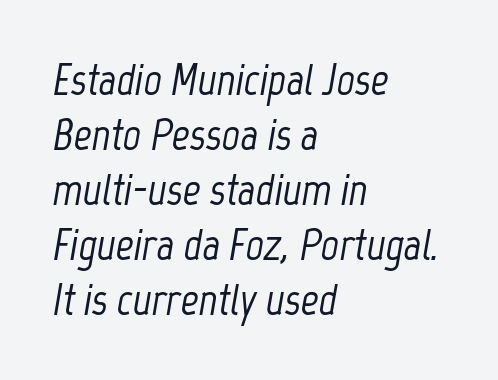
The image shows 44 px condensed type, italic (leaning right); set left-aligned, normal line spacing (1.25x), normal letter spacing, not underlined; low stroke contrast and a medium x-height.
